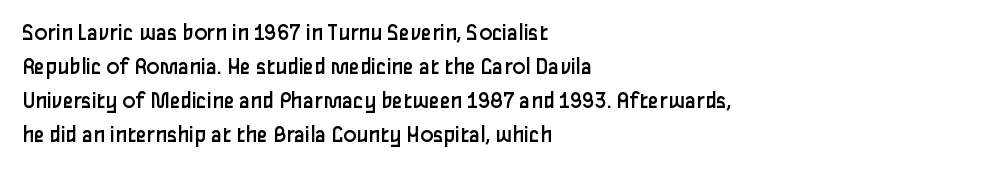
Decoration check: the copy has no underline. Teacher's note: observe the even left margin — that is flush-left alignment. Interline gaps are of average width in this sample. No chunkiness to these letters — they're not bold. These lines were composed using upright roman letters.
